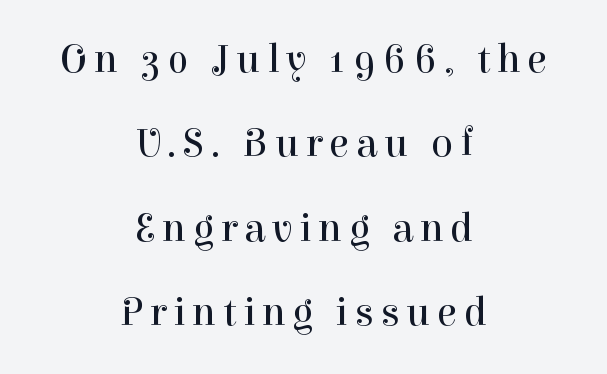
Q: Is the text bold? A: No.
Q: Is the text italic (slanted)? A: No, it is upright.
Q: Is the typeface a serif or a sans-serif typeface? A: Serif.
Q: Is the text underlined? A: No.
Q: How is the paragraph aligned? A: Centered.
Q: Is the spacing between lines tight, normal or loose? A: Loose.
Q: Width (condensed, normal, or wide)? A: Normal.
Q: Stroke contrast? A: High.
Q: x-height? A: Medium.
Q: Monospaced? A: No.
